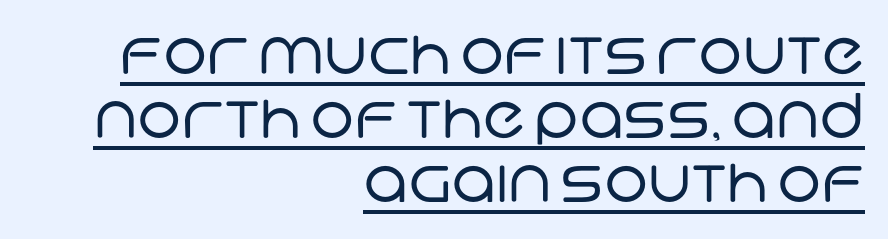
{"serif": "no", "bold": "no", "weight": "regular", "width": "normal", "stroke_contrast": "low", "x_height": "large", "monospaced": "no", "underline": "yes", "align": "right", "line_spacing": "tight", "line_spacing_ratio": 1.03, "letter_spacing": "normal", "letter_spacing_em": 0.0, "glyph_px": 62}
